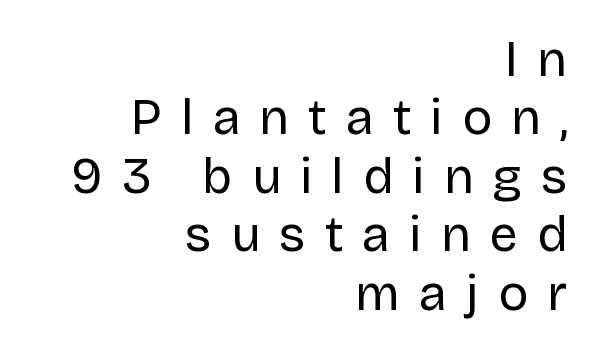
Does the copy run flush right? Yes — the right margin is perfectly even. The typesetting does not lean heavy: it is not bold. The passage shown is typed in a proportional face where columns would drift. The baseline area is clear. This is roman type, the default non-slanted kind. Does the type have serifs? No, each stem ends abruptly.
